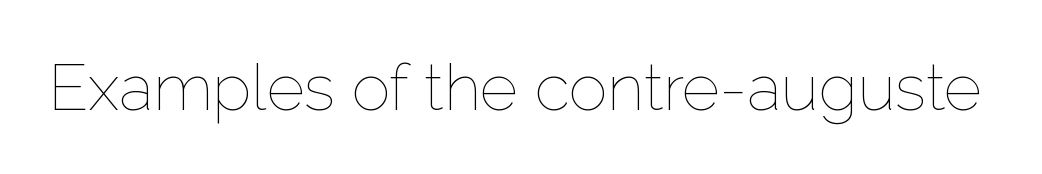
{"italic": "no", "bold": "no", "weight": "thin", "width": "normal", "stroke_contrast": "low", "x_height": "medium", "monospaced": "no", "underline": "no", "letter_spacing": "normal", "letter_spacing_em": 0.0, "glyph_px": 65}
